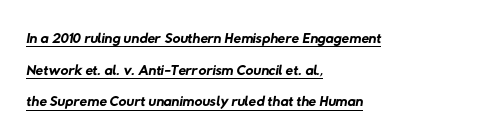
The image shows 22 px text type; set left-aligned, normal line spacing (1.44x), normal letter spacing, underlined.
